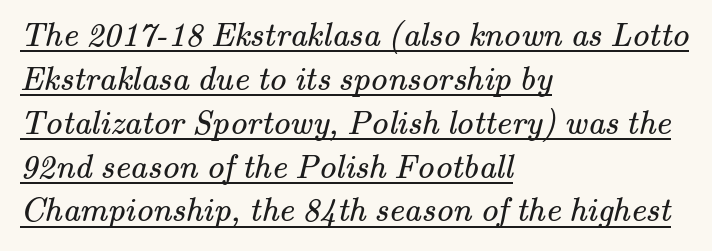
Vertically, the passage feels balanced, rows spaced as you'd expect. The letters advance in unequal steps, a hallmark of proportional type. Layout note: lines flush left. The rendering uses the underline text-decoration.
